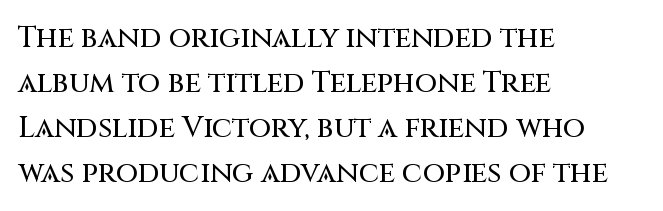
The image shows 29 px sans-serif type, upright; set left-aligned, normal line spacing (1.55x), normal letter spacing, not underlined; medium stroke contrast and a large x-height.
